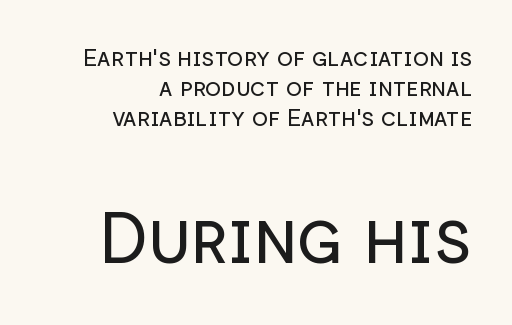
The image shows 71 px regular-weight sans-serif type, upright; set right-aligned, line spacing 1.24x, normal letter spacing, not underlined; the second (bottom) block is 2.96x larger; low stroke contrast and a medium x-height.
